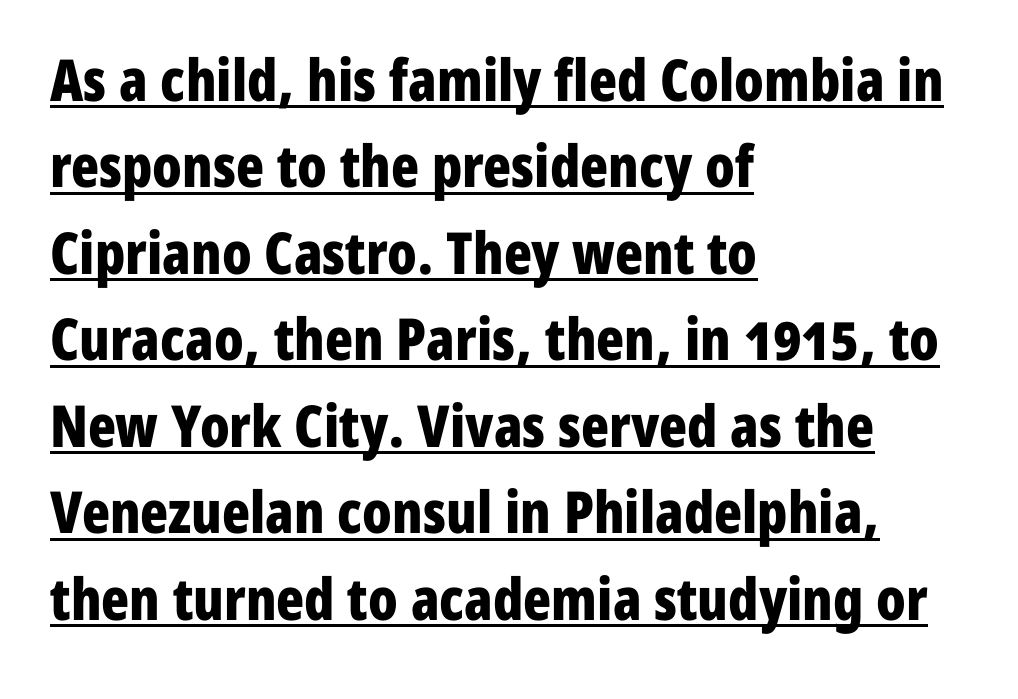
Beneath each row of characters lies a ruled line. This sample has the flowing, uneven cadence of proportional lettering. A typesetter would call this zero additional tracking. Weight check: bold — yes, fully.
